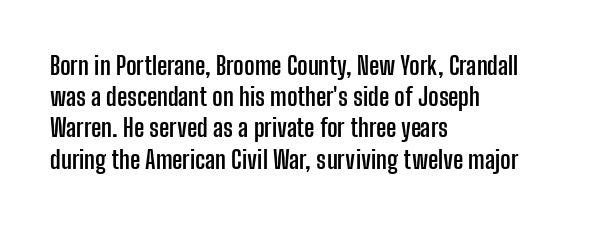
{"italic": "no", "bold": "yes", "underline": "no", "align": "left", "line_spacing": "normal", "line_spacing_ratio": 1.25, "letter_spacing": "normal", "letter_spacing_em": 0.0, "glyph_px": 25}
